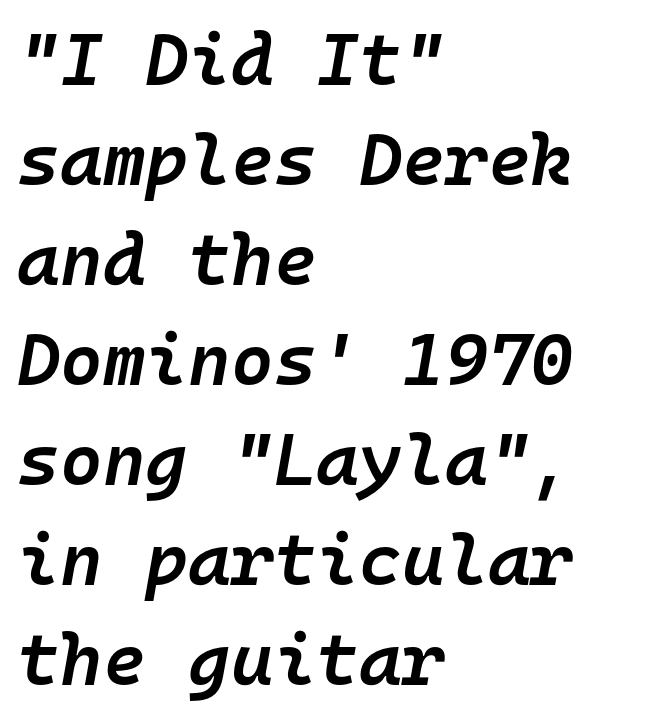
{"italic": "yes", "lean": "right", "slant_degrees": 10, "bold": "semi", "weight": "semibold", "width": "normal", "stroke_contrast": "low", "x_height": "medium", "monospaced": "yes", "underline": "no", "align": "left", "line_spacing": "normal", "line_spacing_ratio": 1.37, "letter_spacing": "normal", "letter_spacing_em": 0.0, "glyph_px": 73}
